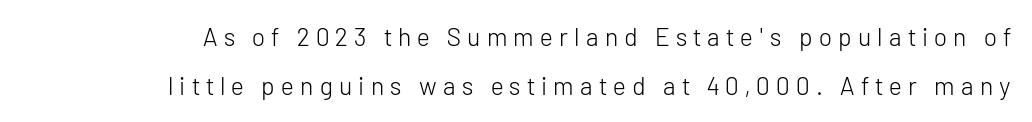
{"italic": "no", "bold": "no", "underline": "no", "line_spacing": "loose", "line_spacing_ratio": 1.98, "letter_spacing": "wide", "letter_spacing_em": 0.25, "glyph_px": 25}
